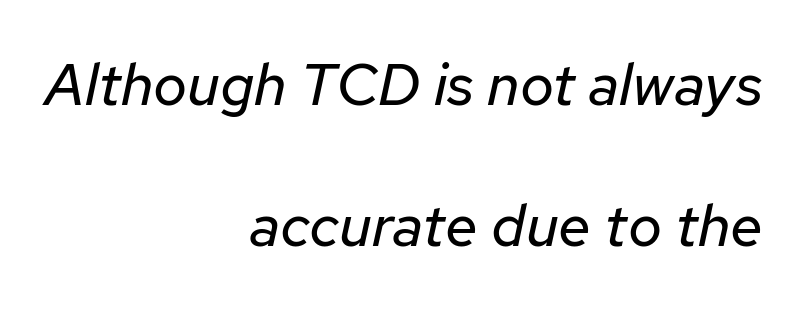
The image shows 59 px regular-weight type, italic (leaning right); set right-aligned, loose line spacing (2.39x), normal letter spacing, not underlined; low stroke contrast and a medium x-height.
